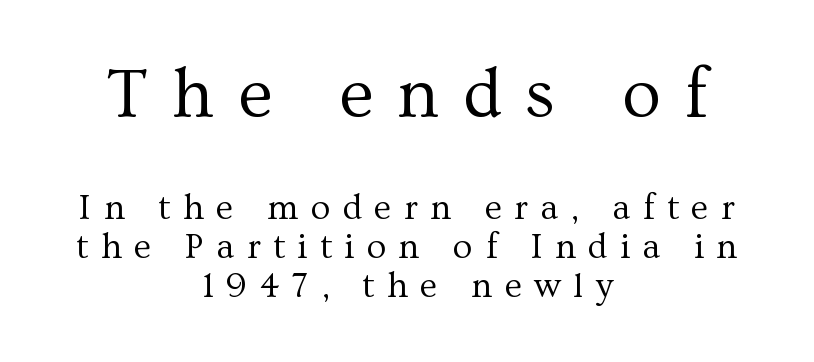
{"serif": "yes", "italic": "no", "bold": "no", "weight": "regular", "width": "normal", "stroke_contrast": "medium", "x_height": "medium", "monospaced": "no", "underline": "no", "align": "center", "line_spacing": "tight", "line_spacing_ratio": 1.08, "letter_spacing": "wide", "letter_spacing_em": 0.34, "larger_block": "first", "size_ratio": 1.97, "glyph_px": 71}
